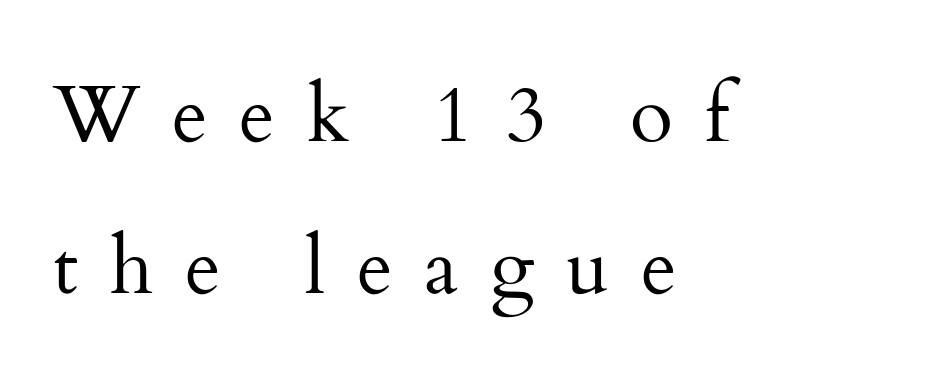
Q: Is the text bold? A: No.
Q: Is the text italic (slanted)? A: No, it is upright.
Q: Is the typeface a serif or a sans-serif typeface? A: Serif.
Q: Is the text underlined? A: No.
Q: How is the paragraph aligned? A: Left-aligned.
Q: Is the spacing between letters normal or unusually wide? A: Unusually wide.
Q: Is the spacing between lines tight, normal or loose? A: Loose.
Q: Width (condensed, normal, or wide)? A: Normal.
Q: Stroke contrast? A: Medium.
Q: x-height? A: Small.
Q: Monospaced? A: No.
